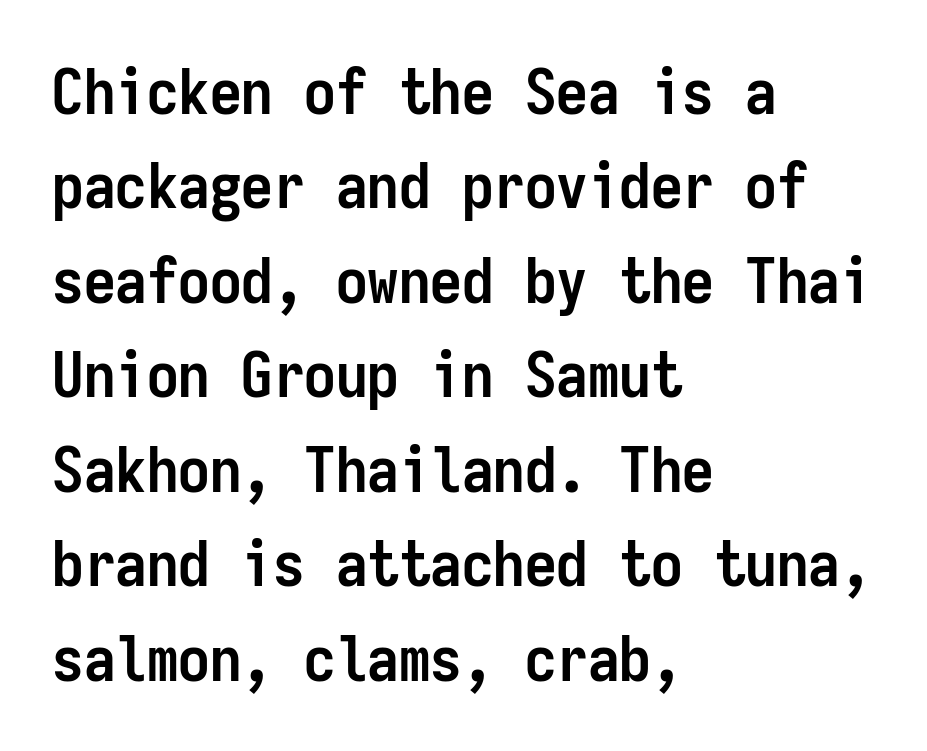
Q: Is the text bold? A: Yes.
Q: Is the text italic (slanted)? A: No, it is upright.
Q: Is the typeface a serif or a sans-serif typeface? A: Sans-serif.
Q: Is the text underlined? A: No.
Q: How is the paragraph aligned? A: Left-aligned.
Q: Is the spacing between letters normal or unusually wide? A: Normal.
Q: Is the spacing between lines tight, normal or loose? A: Normal.
Q: Width (condensed, normal, or wide)? A: Condensed.
Q: Stroke contrast? A: Low.
Q: x-height? A: Medium.
Q: Monospaced? A: Yes.
